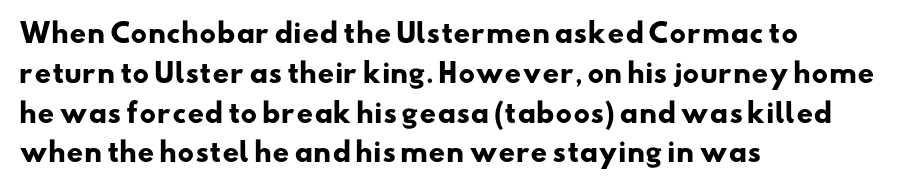
Alignment: flush left. Normally led — the rows are evenly, conventionally spaced. The type is set solid horizontally, with unmodified tracking. Typographic density is high because the face is bold. Check the space under the baseline: it is left empty.
